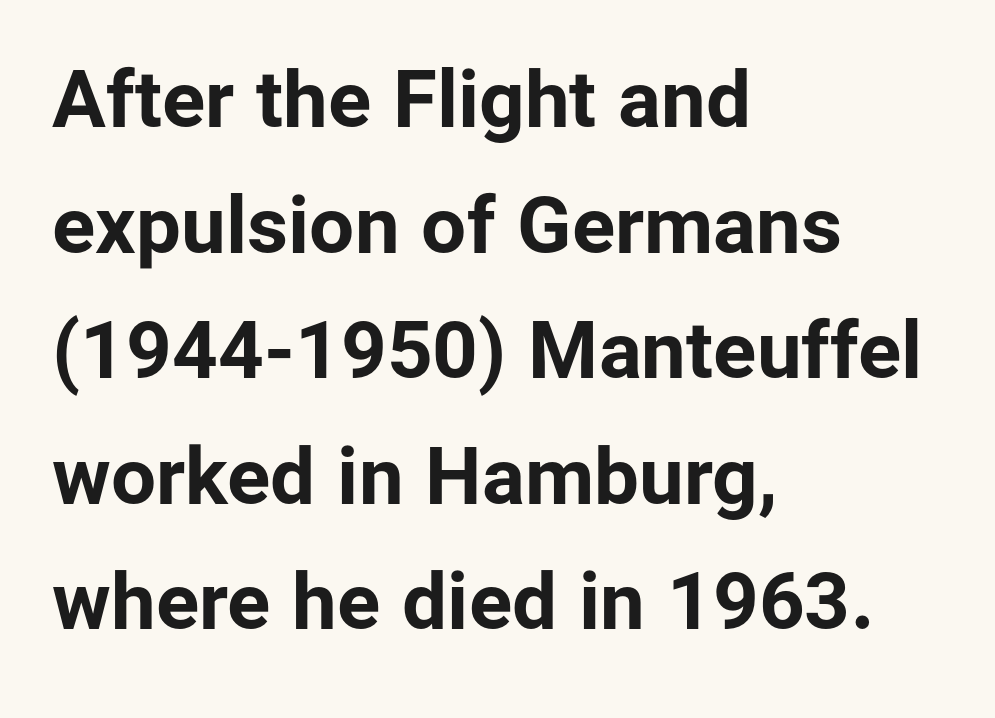
Q: Is the text bold? A: Yes.
Q: Is the text italic (slanted)? A: No, it is upright.
Q: Is the typeface a serif or a sans-serif typeface? A: Sans-serif.
Q: Is the text underlined? A: No.
Q: How is the paragraph aligned? A: Left-aligned.
Q: Is the spacing between letters normal or unusually wide? A: Normal.
Q: Is the spacing between lines tight, normal or loose? A: Normal.
Q: Width (condensed, normal, or wide)? A: Normal.
Q: Stroke contrast? A: Low.
Q: x-height? A: Medium.
Q: Monospaced? A: No.
